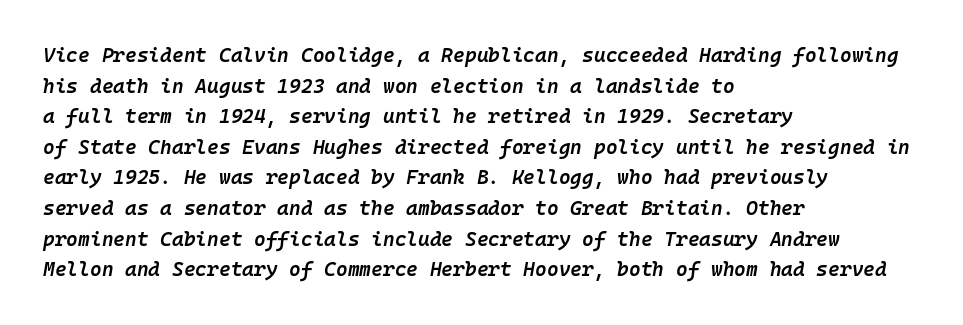
The image shows 20 px text type, italic (leaning right); set left-aligned, normal line spacing (1.53x), normal letter spacing, not underlined.
